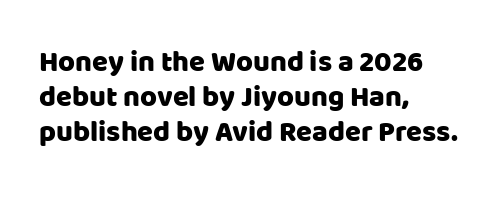
These lines stack with their left ends in a neat column. A typesetter would call this proportional, since set widths differ per character. Descenders are the only things crossing below the line. Check where the strokes stop: nothing finishes them off — pure sans. Is there any slant? The stems are plumb.
